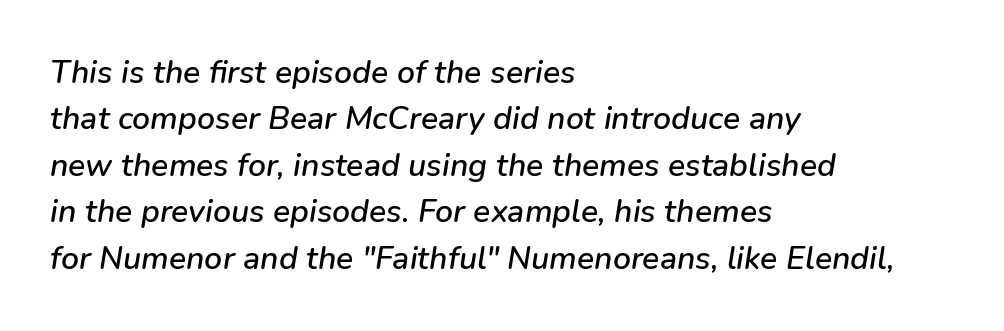
Q: Is the text italic (slanted)? A: Yes, it leans right by about 9 degrees.
Q: Is the text underlined? A: No.
Q: How is the paragraph aligned? A: Left-aligned.
Q: Is the spacing between letters normal or unusually wide? A: Normal.
Q: Is the spacing between lines tight, normal or loose? A: Normal.
Q: Width (condensed, normal, or wide)? A: Normal.
Q: Stroke contrast? A: Low.
Q: x-height? A: Medium.
Q: Monospaced? A: No.
